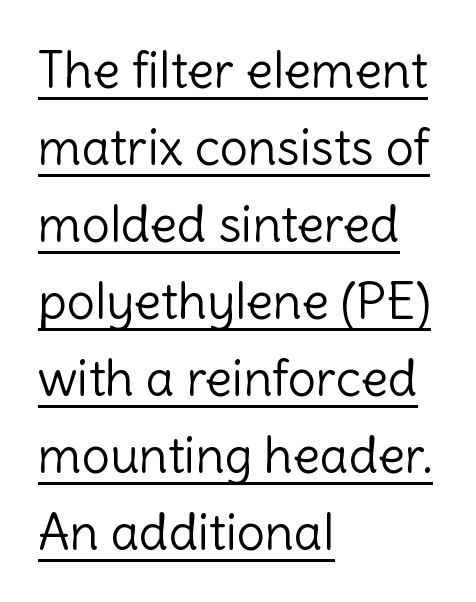
Heft: none added — not bold. Underlining? Definitely there. Between one letter and the next there's only the usual sliver of space. Interline gaps are of average width in this sample. Style check: upright. The rag falls on the right side of this text block.
